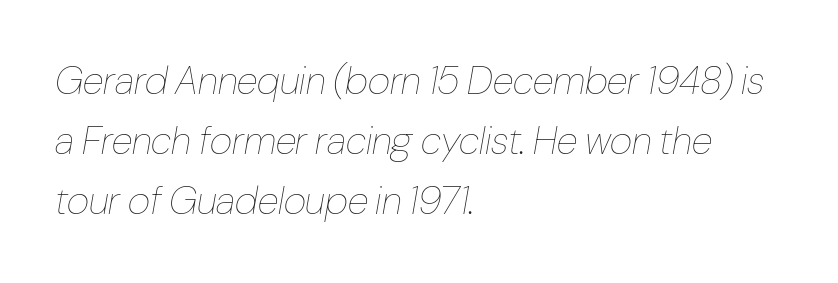
The image shows 39 px thin, condensed type, italic (leaning right); set left-aligned, normal line spacing (1.54x), normal letter spacing, not underlined; low stroke contrast and a medium x-height.
